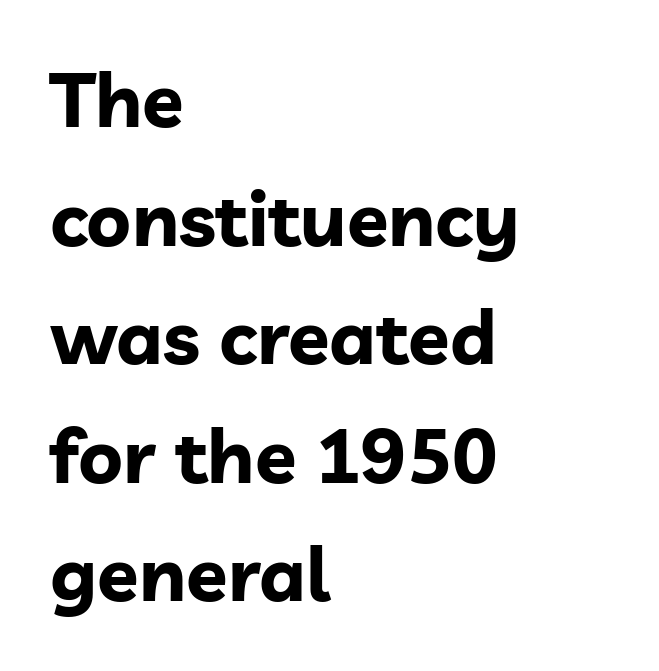
Q: Is the text bold? A: Yes.
Q: Is the text italic (slanted)? A: No, it is upright.
Q: Is the typeface a serif or a sans-serif typeface? A: Sans-serif.
Q: Is the text underlined? A: No.
Q: How is the paragraph aligned? A: Left-aligned.
Q: Is the spacing between letters normal or unusually wide? A: Normal.
Q: Is the spacing between lines tight, normal or loose? A: Normal.
Q: Width (condensed, normal, or wide)? A: Normal.
Q: Stroke contrast? A: Low.
Q: x-height? A: Medium.
Q: Monospaced? A: No.
